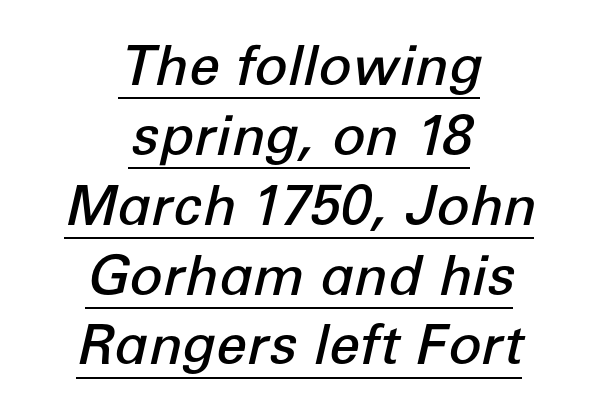
{"italic": "yes", "lean": "right", "slant_degrees": 12, "bold": "semi", "weight": "semibold", "width": "normal", "stroke_contrast": "low", "x_height": "medium", "monospaced": "no", "underline": "yes", "align": "center", "line_spacing": "normal", "line_spacing_ratio": 1.27, "letter_spacing": "normal", "letter_spacing_em": 0.0, "glyph_px": 55}
